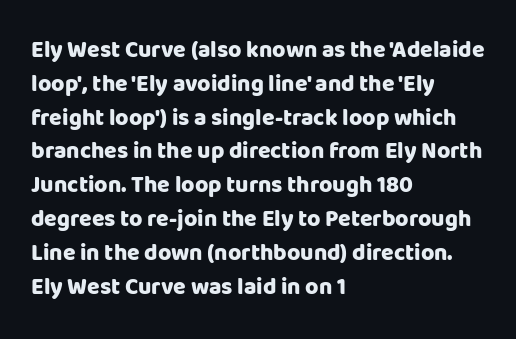
{"italic": "no", "bold": "yes", "underline": "no", "align": "left", "line_spacing": "normal", "line_spacing_ratio": 1.47, "letter_spacing": "normal", "letter_spacing_em": 0.0, "glyph_px": 23}
